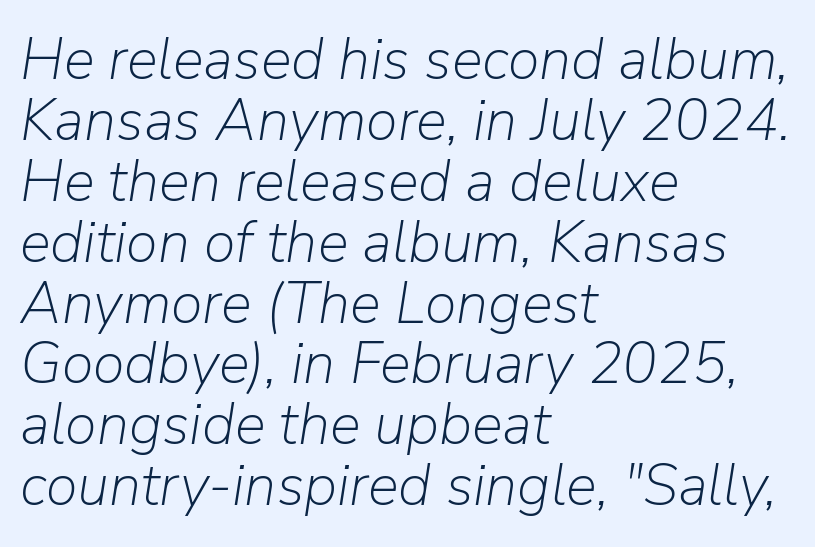
{"italic": "yes", "lean": "right", "slant_degrees": 9, "bold": "no", "weight": "light", "width": "normal", "stroke_contrast": "low", "x_height": "medium", "monospaced": "no", "underline": "no", "align": "left", "line_spacing": "tight", "line_spacing_ratio": 1.05, "letter_spacing": "normal", "letter_spacing_em": 0.0, "glyph_px": 58}
